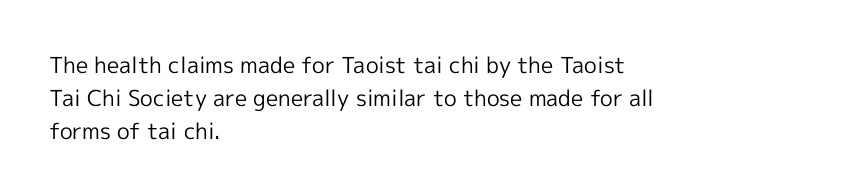
The image shows 22 px text type, upright; set left-aligned, normal line spacing (1.49x), normal letter spacing, not underlined.
